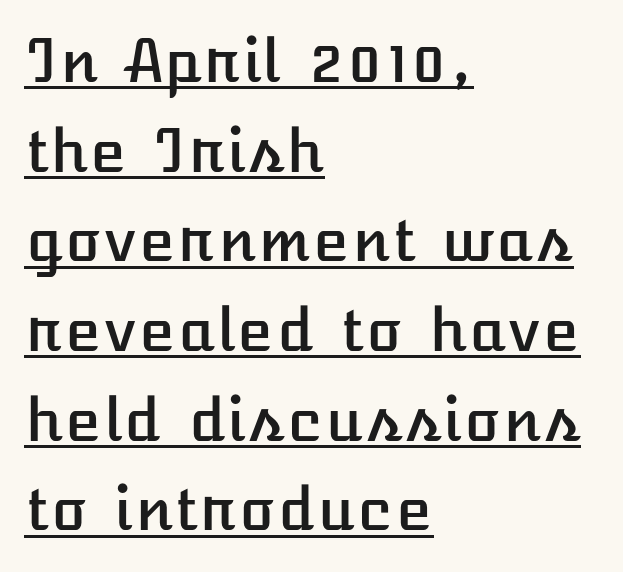
Italic? Not at all — the glyphs are vertical. This sample is left-justified, so line endings fall wherever the words run out. What stands out about the letter spacing? Nothing — it is the standard amount. The typesetter has applied underlining to the passage shown. How would I describe the line gaps? Plain and ordinary.
